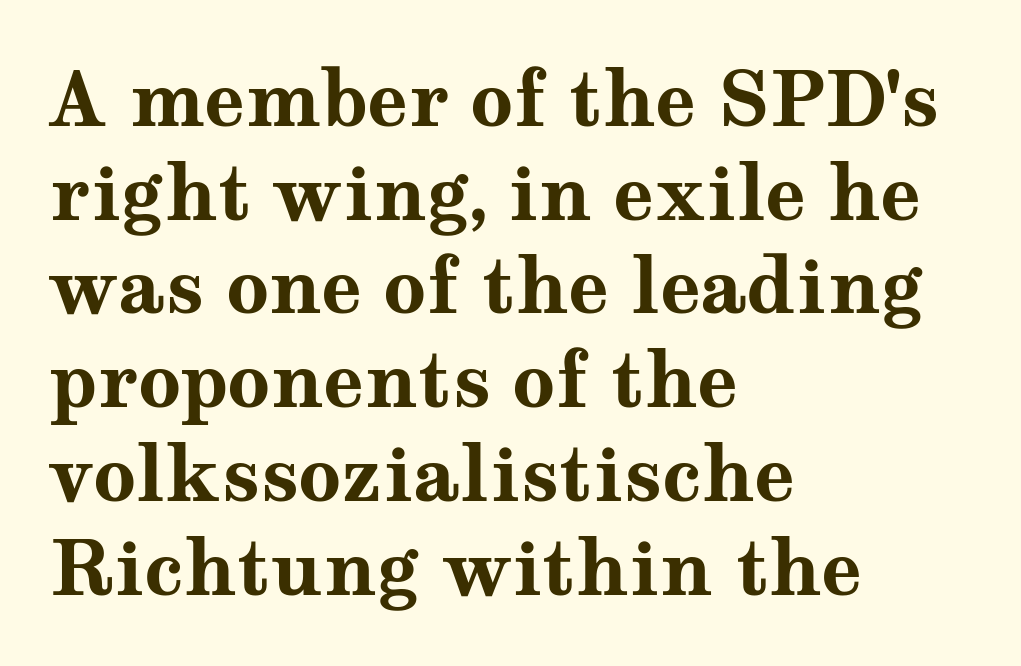
The ragged edge is on the right, which tells us the setting is flush left. Ordinary non-slanted type is in use. Short note: letters normally spaced. The letters are bold, with thick, heavy strokes.
